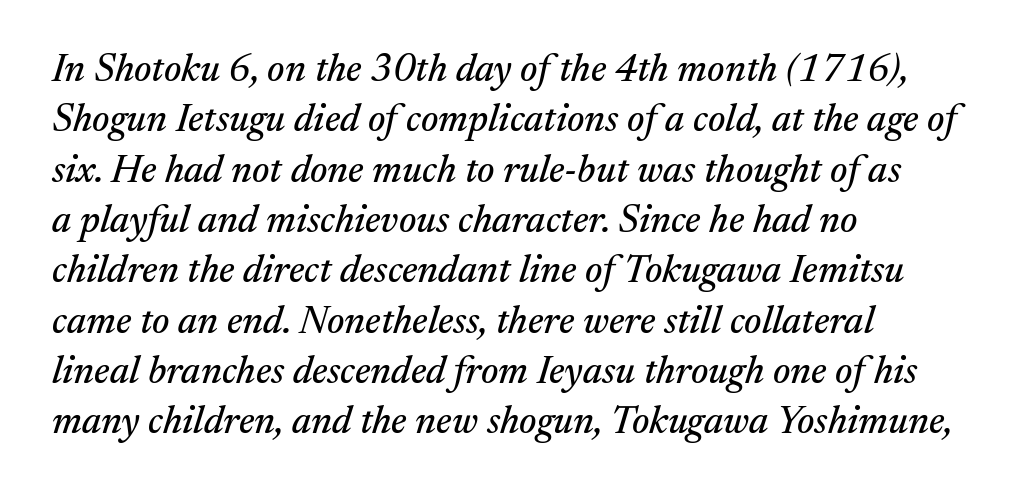
{"serif": "yes", "italic": "yes", "lean": "right", "slant_degrees": 17, "width": "normal", "stroke_contrast": "medium", "x_height": "medium", "monospaced": "no", "underline": "no", "align": "left", "line_spacing": "normal", "line_spacing_ratio": 1.29, "letter_spacing": "normal", "letter_spacing_em": 0.0, "glyph_px": 39}
